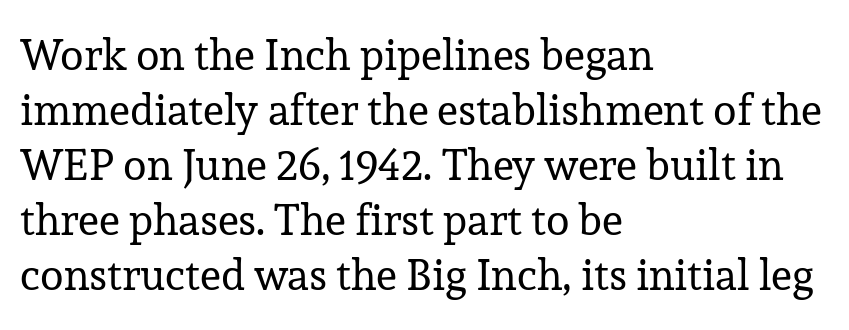
The image shows 43 px regular-weight serif type, upright; set left-aligned, normal line spacing (1.28x), normal letter spacing, not underlined; low stroke contrast and a medium x-height.
